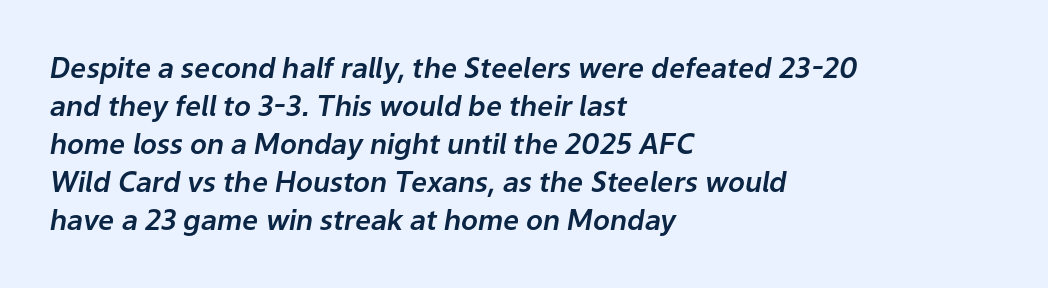
Q: Is the text italic (slanted)? A: Yes, it leans right by about 9 degrees.
Q: Is the text underlined? A: No.
Q: How is the paragraph aligned? A: Left-aligned.
Q: Is the spacing between letters normal or unusually wide? A: Normal.
Q: Is the spacing between lines tight, normal or loose? A: Normal.
Q: Width (condensed, normal, or wide)? A: Normal.
Q: Stroke contrast? A: Low.
Q: x-height? A: Medium.
Q: Monospaced? A: No.
